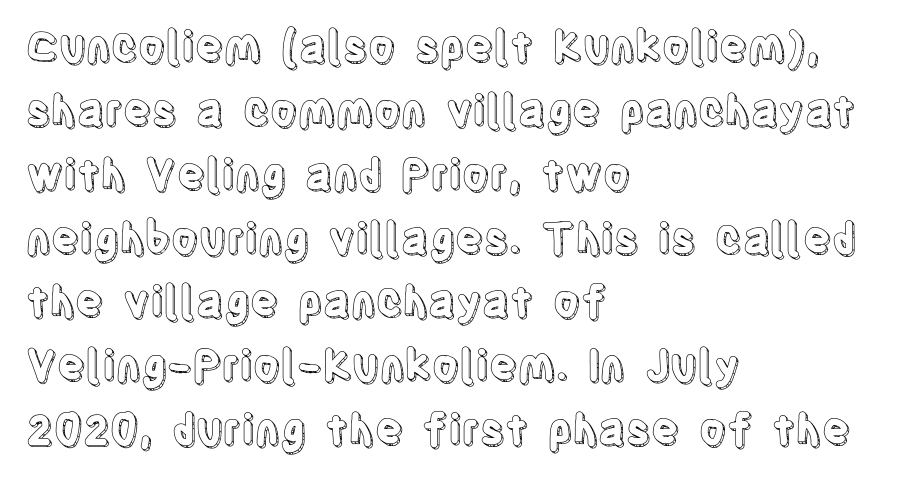
{"italic": "no", "width": "condensed", "x_height": "large", "monospaced": "no", "underline": "no", "align": "left", "line_spacing": "normal", "line_spacing_ratio": 1.52, "letter_spacing": "normal", "letter_spacing_em": 0.0, "glyph_px": 42}
